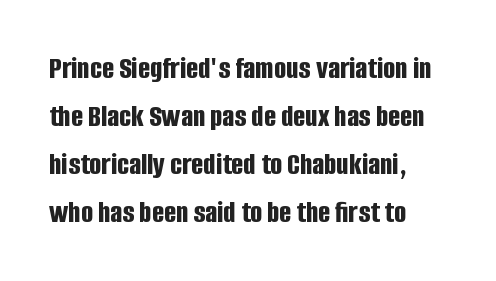
The image shows 32 px bold, condensed sans-serif type, upright; set left-aligned, normal line spacing (1.5x), normal letter spacing, not underlined; low stroke contrast and a large x-height.
